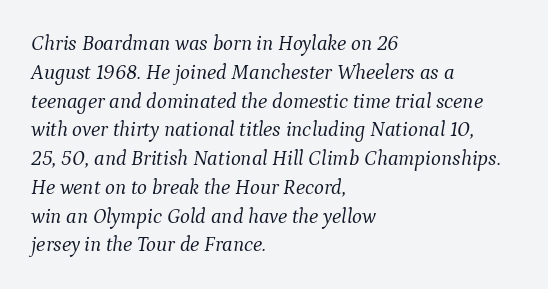
If you drew a ruler down the left edge, every line would touch it. The zone under the glyphs is completely vacant. Each stroke keeps to a modest, everyday thickness or less. The horizontal fit of the characters is conventional and even. Students, observe: this is what conventionally led text looks like.
